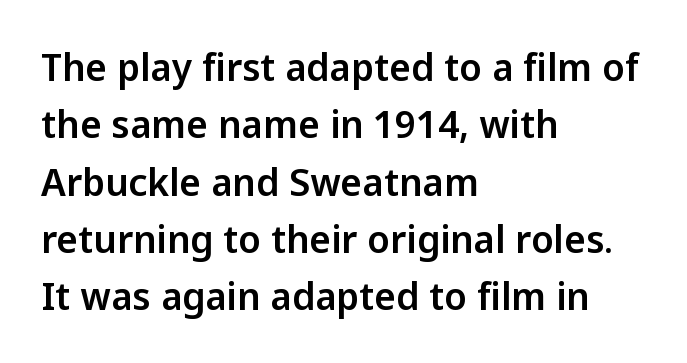
{"serif": "no", "italic": "no", "width": "normal", "stroke_contrast": "low", "x_height": "medium", "monospaced": "no", "underline": "no", "align": "left", "line_spacing": "normal", "line_spacing_ratio": 1.55, "letter_spacing": "normal", "letter_spacing_em": 0.0, "glyph_px": 37}
